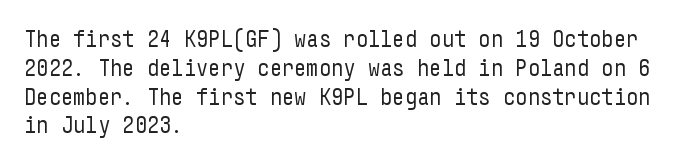
The image shows 24 px text type, upright; set left-aligned, line spacing 1.2x, normal letter spacing, not underlined.
